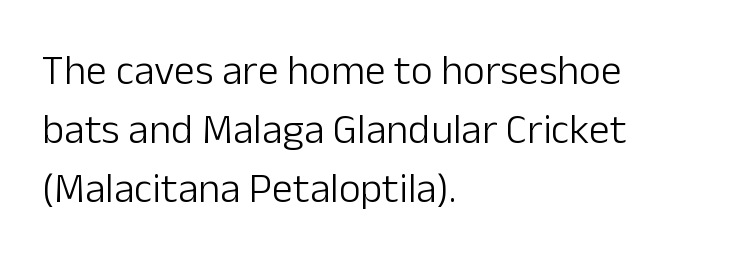
These lines are composed in type without serifs. Bare-footed words on every line. This sample has the flowing, uneven cadence of proportional lettering. The passage shown is not bold in any degree. No extra tracking has been applied to these lines. The text block is weighted toward the left margin, trailing off unevenly rightward.
